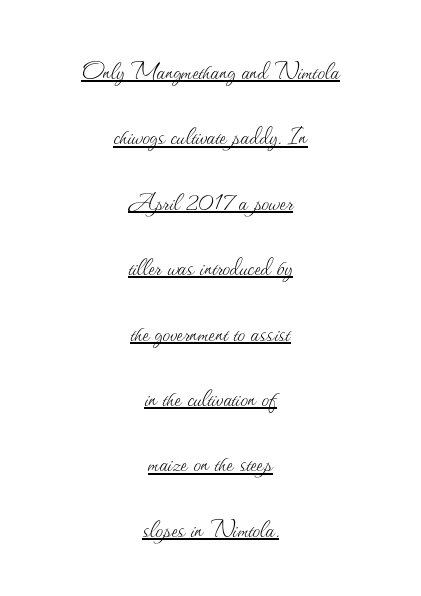
{"bold": "no", "weight": "thin", "width": "normal", "stroke_contrast": "medium", "x_height": "small", "monospaced": "no", "underline": "yes", "align": "center", "line_spacing": "loose", "line_spacing_ratio": 2.18, "letter_spacing": "normal", "letter_spacing_em": 0.0, "glyph_px": 30}
